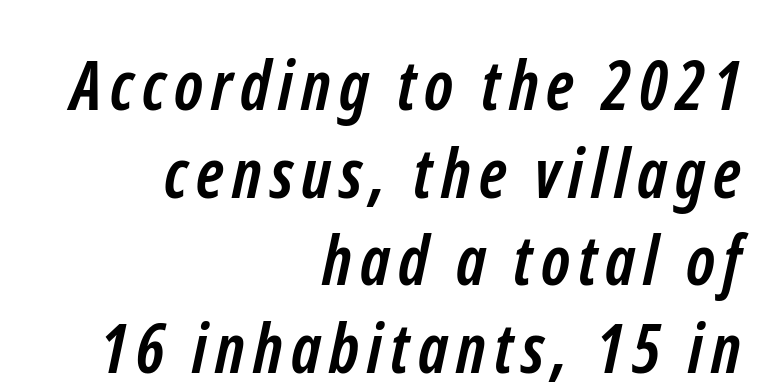
{"serif": "no", "bold": "yes", "weight": "semibold", "width": "condensed", "stroke_contrast": "low", "x_height": "medium", "monospaced": "no", "underline": "no", "align": "right", "line_spacing": "normal", "line_spacing_ratio": 1.29, "glyph_px": 68}
